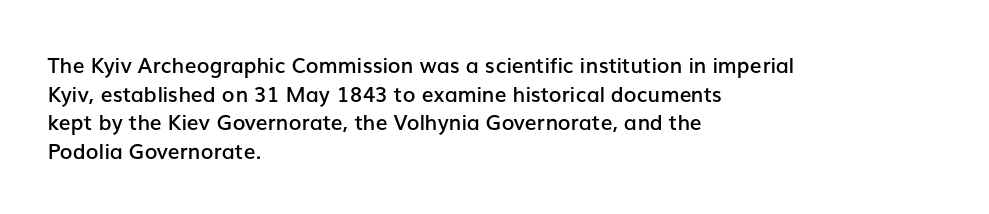
The image shows 21 px text type, upright; set left-aligned, normal line spacing (1.36x), normal letter spacing, not underlined.
